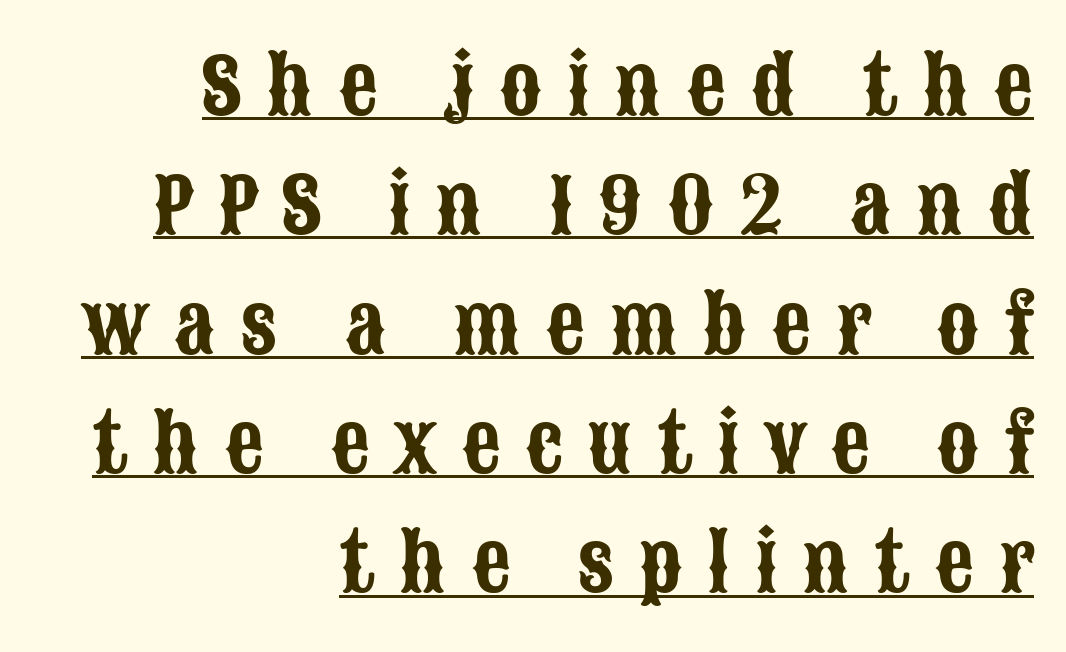
{"serif": "no", "italic": "no", "width": "condensed", "stroke_contrast": "low", "x_height": "large", "monospaced": "no", "underline": "yes", "align": "right", "line_spacing": "normal", "line_spacing_ratio": 1.55, "letter_spacing": "wide", "letter_spacing_em": 0.32, "glyph_px": 77}
